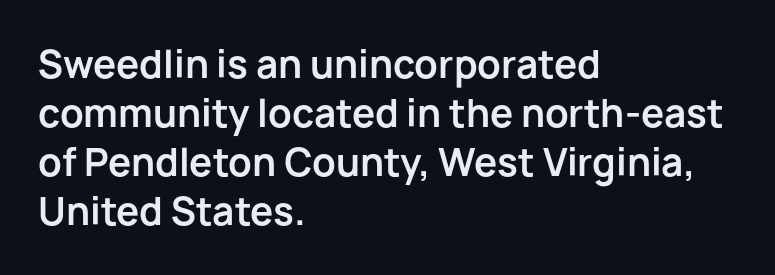
The image shows 37 px bold sans-serif type, upright; set left-aligned, normal line spacing (1.32x), normal letter spacing, not underlined; low stroke contrast and a medium x-height.
